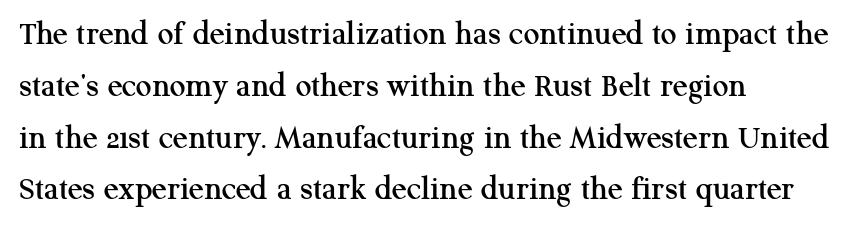
{"serif": "yes", "italic": "no", "width": "normal", "stroke_contrast": "medium", "x_height": "medium", "monospaced": "no", "underline": "no", "align": "left", "line_spacing": "normal", "line_spacing_ratio": 1.48, "letter_spacing": "normal", "letter_spacing_em": 0.0, "glyph_px": 35}
